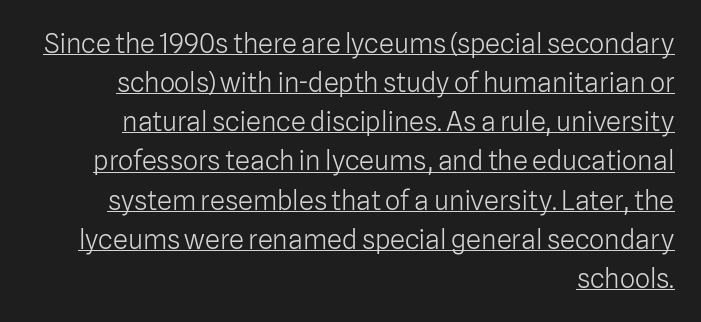
Q: Is the text bold? A: No.
Q: Is the text italic (slanted)? A: No, it is upright.
Q: Is the text underlined? A: Yes.
Q: How is the paragraph aligned? A: Right-aligned.
Q: Is the spacing between letters normal or unusually wide? A: Normal.
Q: Is the spacing between lines tight, normal or loose? A: Normal.
